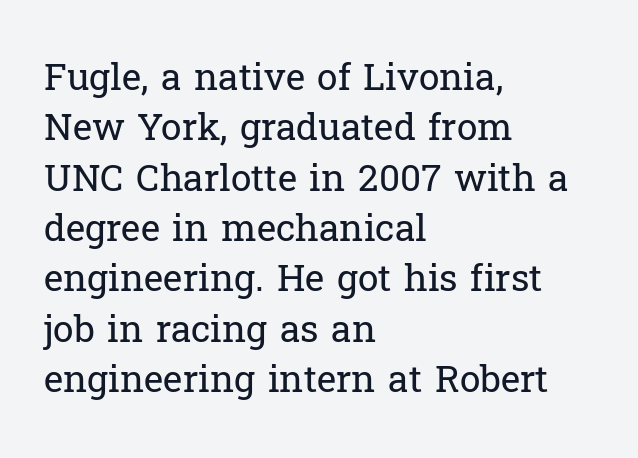
{"serif": "yes", "italic": "no", "bold": "no", "weight": "regular", "width": "normal", "stroke_contrast": "low", "x_height": "medium", "monospaced": "no", "underline": "no", "align": "left", "line_spacing": "normal", "line_spacing_ratio": 1.36, "letter_spacing": "normal", "letter_spacing_em": 0.0, "glyph_px": 37}
